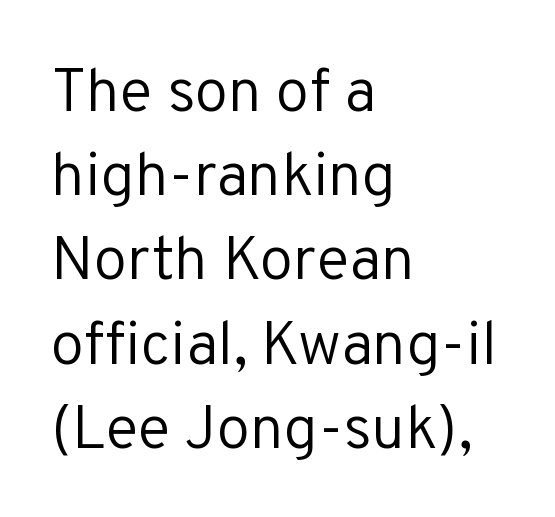
{"serif": "no", "italic": "no", "bold": "no", "weight": "regular", "width": "normal", "stroke_contrast": "low", "x_height": "medium", "monospaced": "no", "underline": "no", "align": "left", "line_spacing": "normal", "line_spacing_ratio": 1.38, "letter_spacing": "normal", "letter_spacing_em": 0.0, "glyph_px": 61}
